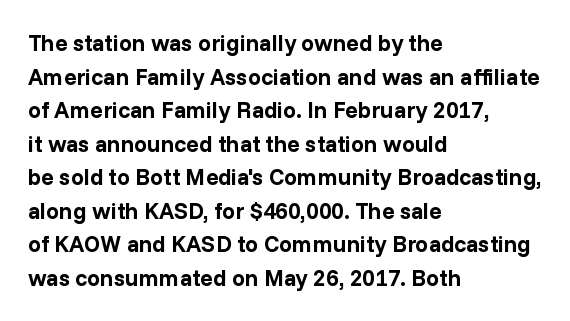
The image shows 23 px bold type, upright; set left-aligned, normal line spacing (1.46x), normal letter spacing, not underlined.
